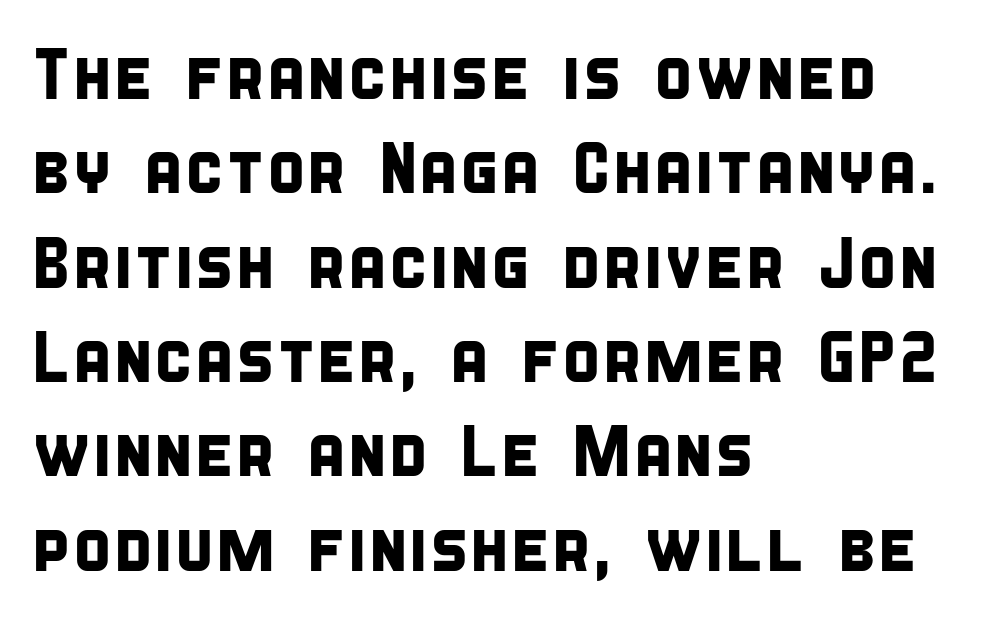
{"serif": "no", "width": "condensed", "stroke_contrast": "low", "x_height": "large", "monospaced": "no", "underline": "no", "align": "left", "line_spacing": "normal", "line_spacing_ratio": 1.31, "letter_spacing": "normal", "letter_spacing_em": 0.0, "glyph_px": 72}
